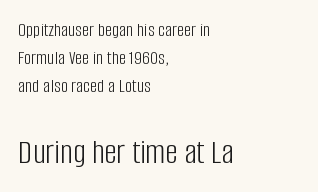
{"serif": "no", "italic": "no", "bold": "no", "weight": "light", "width": "condensed", "stroke_contrast": "low", "x_height": "large", "monospaced": "no", "underline": "no", "align": "left", "line_spacing": "normal", "line_spacing_ratio": 1.41, "letter_spacing": "normal", "letter_spacing_em": 0.0, "larger_block": "second", "size_ratio": 1.75, "glyph_px": 35}
